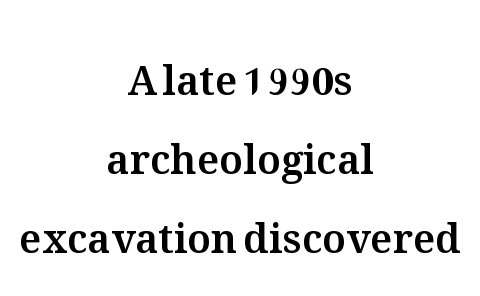
{"italic": "no", "width": "normal", "stroke_contrast": "medium", "x_height": "medium", "monospaced": "no", "underline": "no", "align": "center", "line_spacing": "loose", "line_spacing_ratio": 1.98, "letter_spacing": "normal", "letter_spacing_em": 0.0, "glyph_px": 40}
